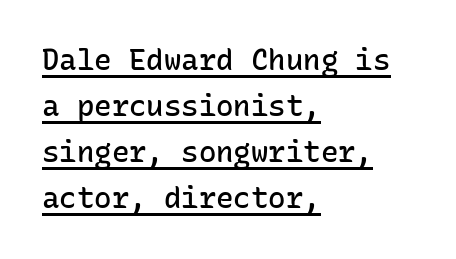
The image shows 29 px semibold sans-serif type, upright, monospaced; set left-aligned, normal line spacing (1.59x), normal letter spacing, underlined; low stroke contrast and a medium x-height.
